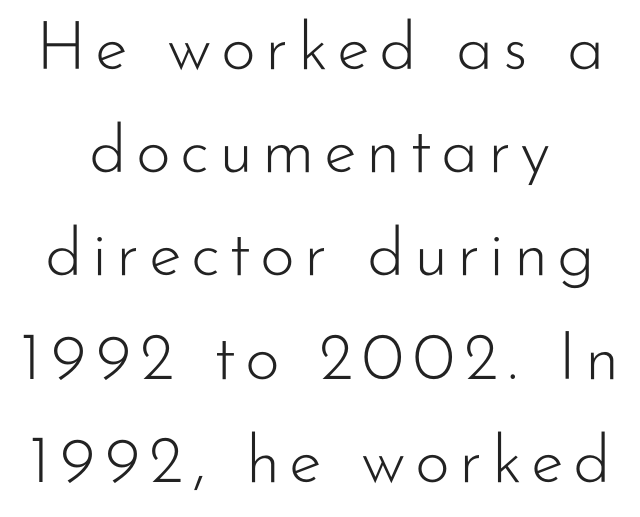
The image shows 67 px light sans-serif type, upright; set normal line spacing (1.54x), not underlined; low stroke contrast and a small x-height.
